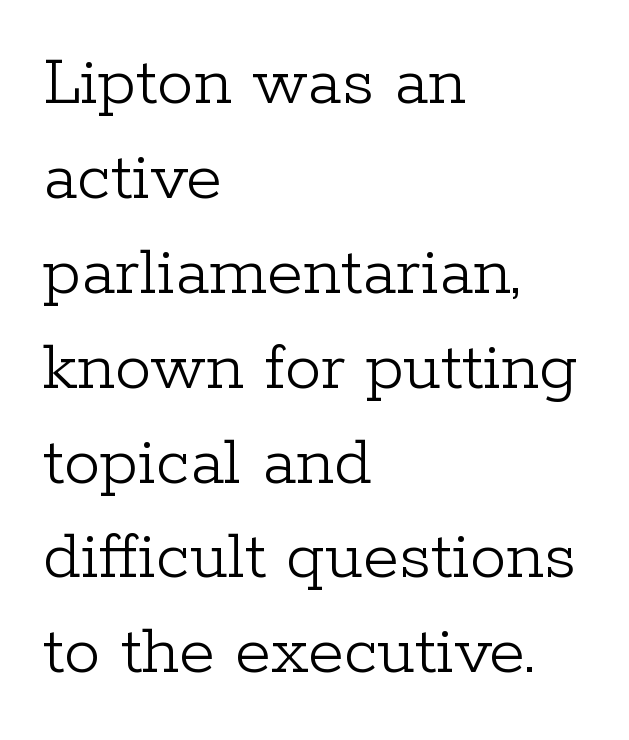
The lettering holds an erect, upright posture throughout. Regarding leading, the lines here are spaced in the standard way. These lines are composed in type with serifs. The letters sit at their default tracking, neither squeezed nor spread.
